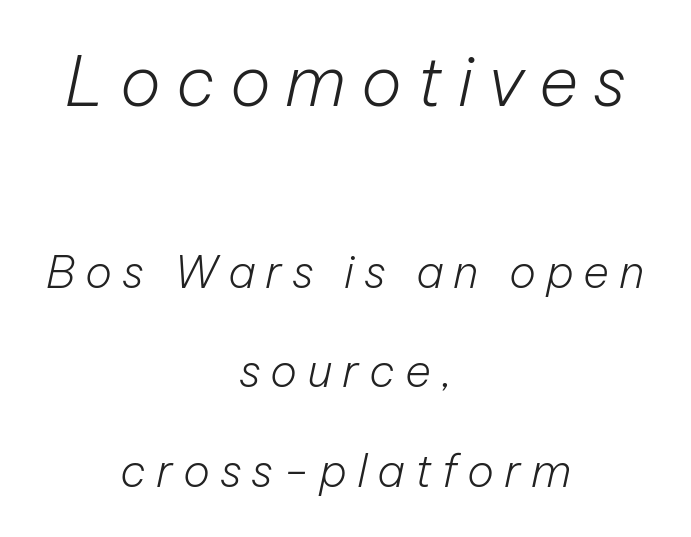
Where is the straight margin? There isn't one; the lines are centered. Which of the two is more prominent by size? The first, at the top. Baseline-to-baseline distance is far greater than the letter height. In terms of letterspacing, this is a distinctly airy, spread setting. An italicized treatment has been applied to the whole sample. Spacing verdict: proportional, widths tailored to each character.
